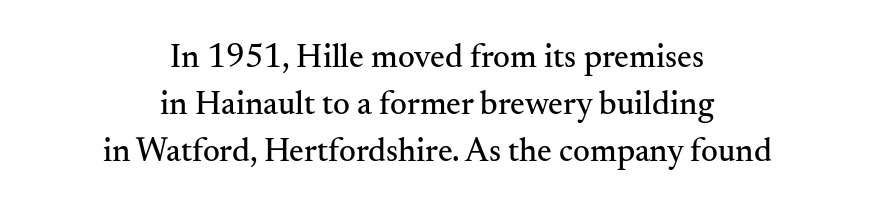
{"serif": "yes", "italic": "no", "width": "normal", "stroke_contrast": "medium", "x_height": "small", "monospaced": "no", "underline": "no", "align": "center", "line_spacing": "normal", "line_spacing_ratio": 1.42, "letter_spacing": "normal", "letter_spacing_em": 0.0, "glyph_px": 33}
